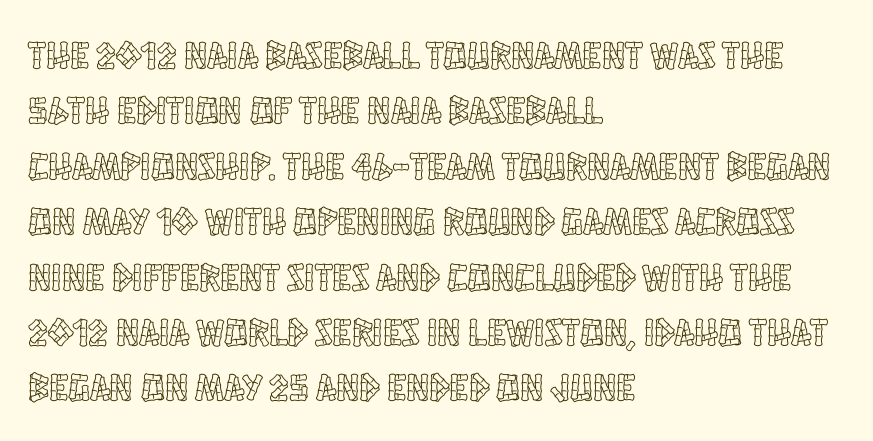
Q: Is the text italic (slanted)? A: No, it is upright.
Q: Is the text underlined? A: No.
Q: How is the paragraph aligned? A: Left-aligned.
Q: Is the spacing between letters normal or unusually wide? A: Normal.
Q: Is the spacing between lines tight, normal or loose? A: Normal.
Q: Width (condensed, normal, or wide)? A: Condensed.
Q: x-height? A: Large.
Q: Monospaced? A: No.
